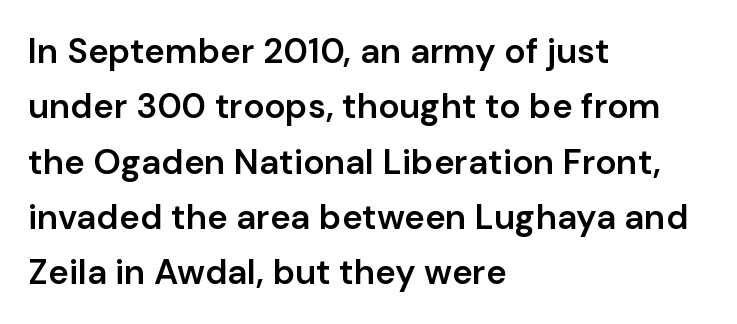
{"serif": "no", "italic": "no", "bold": "semi", "weight": "semibold", "width": "normal", "stroke_contrast": "low", "x_height": "medium", "monospaced": "no", "underline": "no", "align": "left", "line_spacing": "normal", "line_spacing_ratio": 1.58, "letter_spacing": "normal", "letter_spacing_em": 0.0, "glyph_px": 35}
